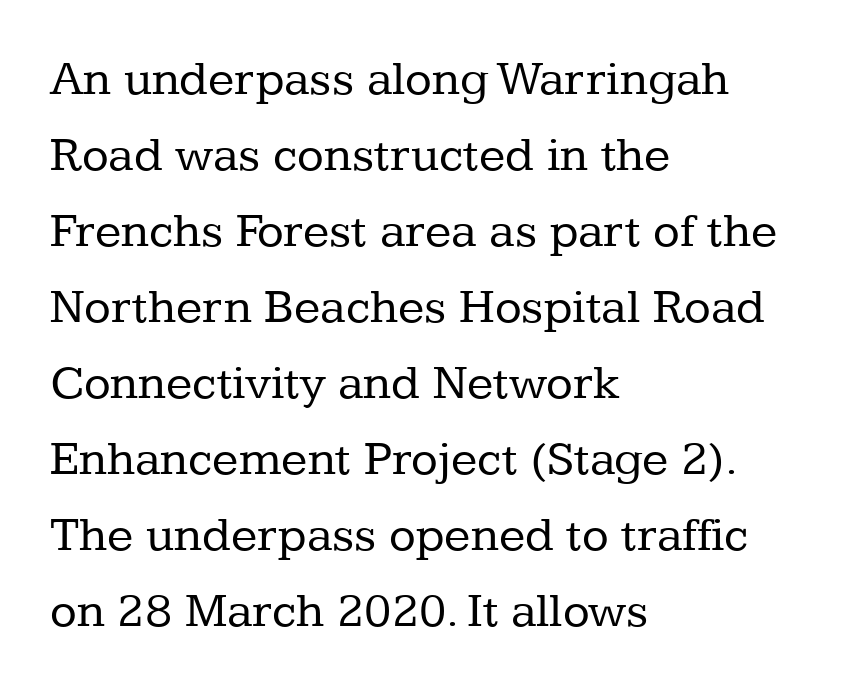
Leading: standard. The glyphs in this specimen are seriffed. Counters stay open thanks to moderate or lighter strokes. Is there any slant? The stems are plumb. The passage shown has conventional tracking throughout. The paragraph has a hard left edge and a soft right edge.
